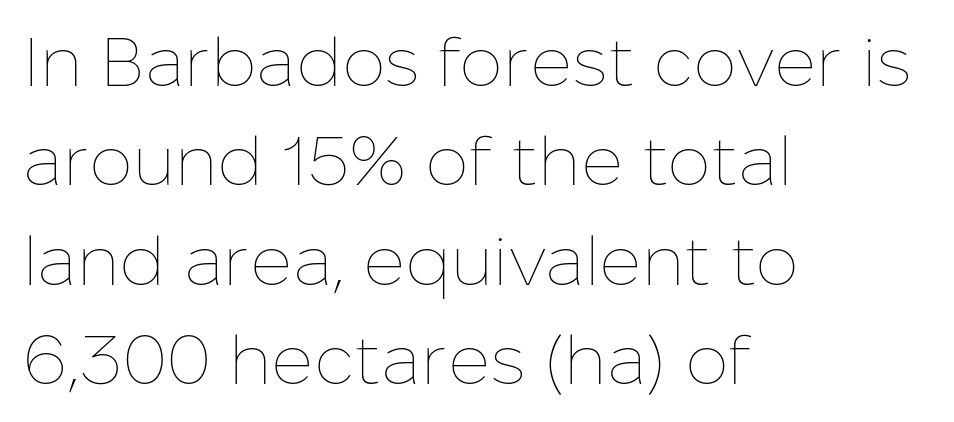
Leading matches the norm, producing a regular column. When letters stand straight like this, we call the style roman or upright. Caption: standard tracking, unaltered. The space beneath each line is pristine and unruled. A typesetter would call this proportional, since set widths differ per character. The weight tops out at a normal text grade.
